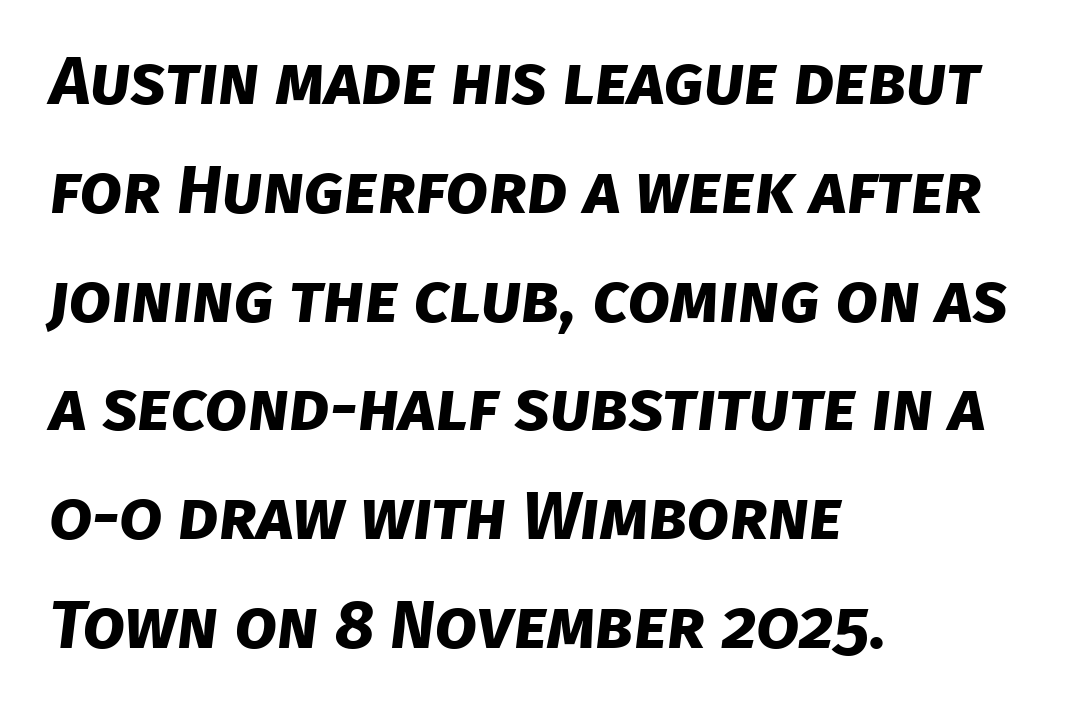
The image shows 68 px bold sans-serif type; set left-aligned, normal line spacing (1.6x), normal letter spacing, not underlined; low stroke contrast and a large x-height.
